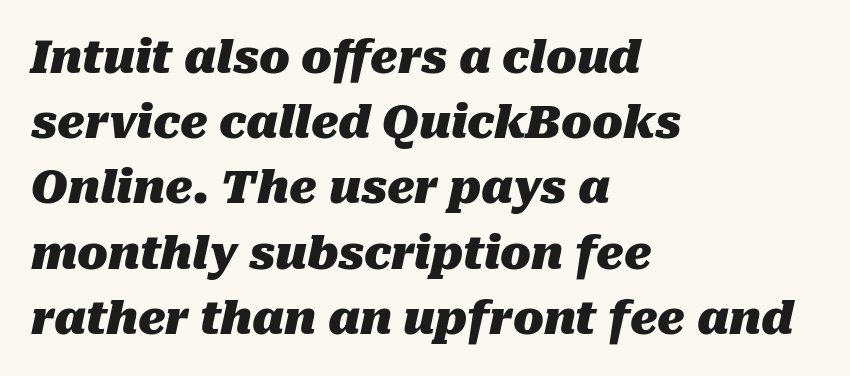
Q: Is the text bold? A: Yes.
Q: Is the text italic (slanted)? A: Yes, it leans right by about 10 degrees.
Q: Is the text underlined? A: No.
Q: How is the paragraph aligned? A: Left-aligned.
Q: Is the spacing between letters normal or unusually wide? A: Normal.
Q: Is the spacing between lines tight, normal or loose? A: Normal.
Q: Width (condensed, normal, or wide)? A: Normal.
Q: Stroke contrast? A: Medium.
Q: x-height? A: Medium.
Q: Monospaced? A: No.
